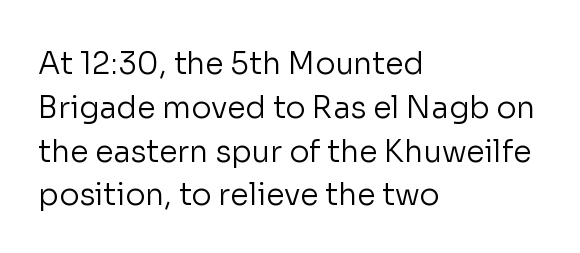
The lines are quadded left. The letters advance in unequal steps, a hallmark of proportional type. Tracking value appears to be zero — textbook default spacing. Compared with a typical body face, this is equally light or lighter still. Tall strokes in this sample are plumb rather than angled.
